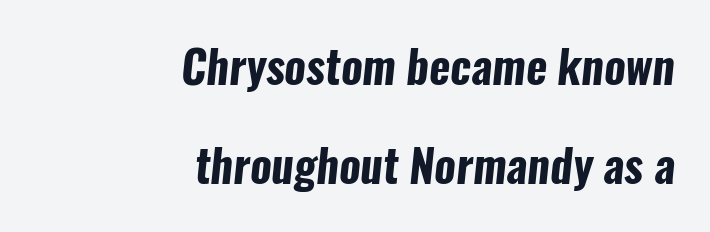
The image shows 45 px bold, condensed sans-serif type; set right-aligned, loose line spacing (2.2x), normal letter spacing, not underlined; low stroke contrast and a medium x-height.
